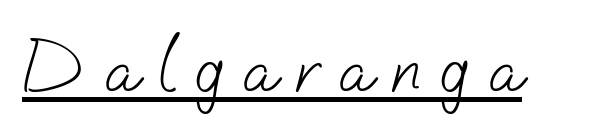
The tracking jumps out immediately: characters are airy and widely separated. You could not count columns in this text — the font is proportionally spaced. Summary of weight: not heavy and not bold. The specimen includes a rule beneath the text block's lines. The passage shown is typeset with a sans-serif family.
